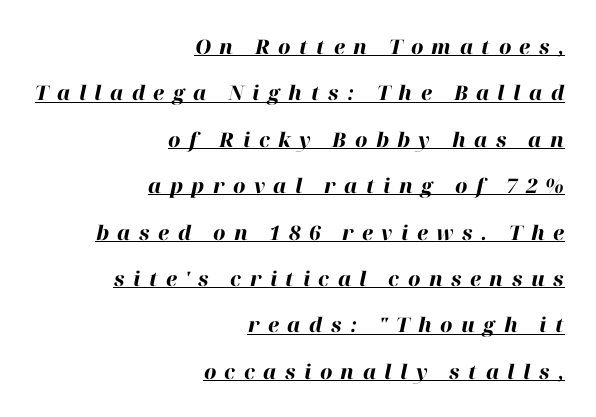
{"italic": "yes", "lean": "right", "slant_degrees": 12, "bold": "yes", "underline": "yes", "align": "right", "line_spacing": "loose", "line_spacing_ratio": 2.32, "letter_spacing": "wide", "letter_spacing_em": 0.42, "glyph_px": 20}
